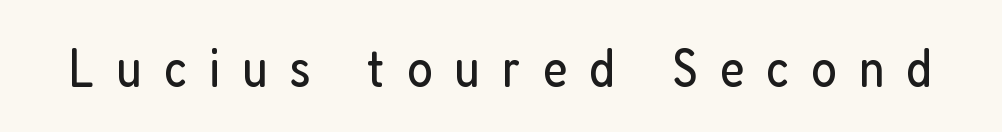
{"serif": "no", "italic": "no", "bold": "no", "weight": "regular", "width": "condensed", "stroke_contrast": "low", "x_height": "medium", "monospaced": "no", "underline": "no", "letter_spacing": "wide", "letter_spacing_em": 0.41, "glyph_px": 54}
